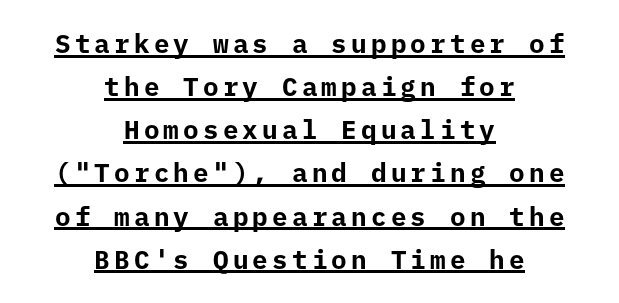
{"italic": "no", "bold": "yes", "underline": "yes", "align": "center", "line_spacing": "normal", "line_spacing_ratio": 1.66, "glyph_px": 26}
